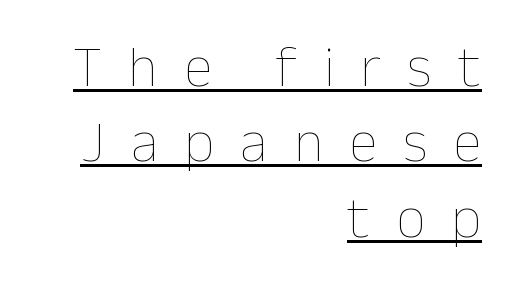
{"italic": "no", "bold": "no", "weight": "thin", "width": "normal", "stroke_contrast": "low", "x_height": "medium", "monospaced": "no", "underline": "yes", "align": "right", "line_spacing": "normal", "line_spacing_ratio": 1.3, "letter_spacing": "wide", "letter_spacing_em": 0.45, "glyph_px": 58}
